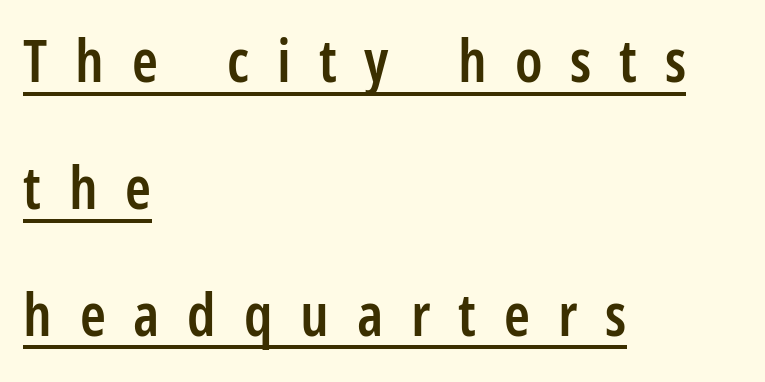
Q: Is the text bold? A: Semi-bold.
Q: Is the text italic (slanted)? A: No, it is upright.
Q: Is the typeface a serif or a sans-serif typeface? A: Sans-serif.
Q: Is the text underlined? A: Yes.
Q: How is the paragraph aligned? A: Left-aligned.
Q: Is the spacing between letters normal or unusually wide? A: Unusually wide.
Q: Is the spacing between lines tight, normal or loose? A: Loose.
Q: Width (condensed, normal, or wide)? A: Condensed.
Q: Stroke contrast? A: Low.
Q: x-height? A: Large.
Q: Monospaced? A: No.
